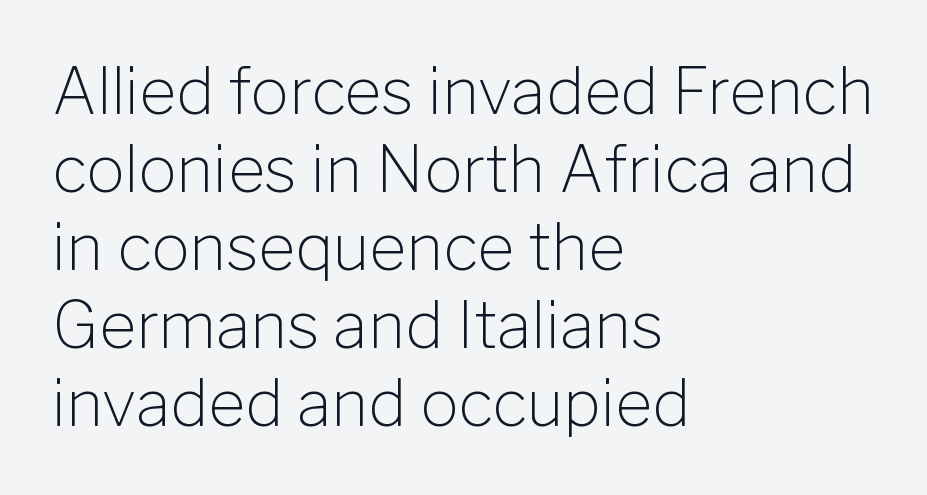
The rag falls on the right side of this text block. Varying glyph widths throughout — classic text-font behaviour. Observe the absence of serifs on each vertical stroke in this sample. Style check: upright. Each stroke keeps to a modest, everyday thickness or less. Default kerning and tracking; the words read as compact shapes.
